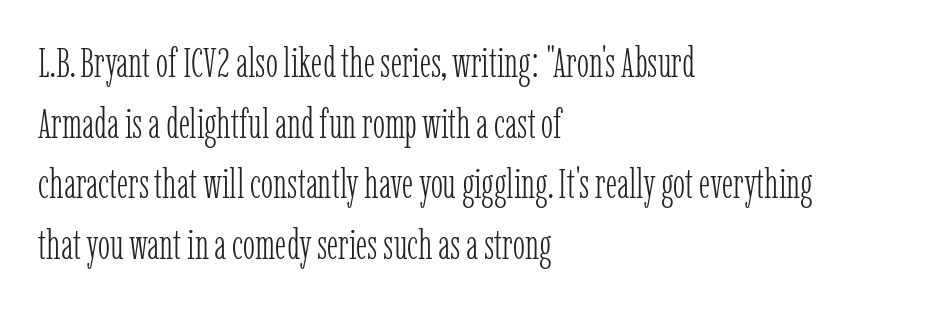
Q: Is the text bold? A: No.
Q: Is the text italic (slanted)? A: No, it is upright.
Q: Is the typeface a serif or a sans-serif typeface? A: Serif.
Q: Is the text underlined? A: No.
Q: How is the paragraph aligned? A: Left-aligned.
Q: Is the spacing between letters normal or unusually wide? A: Normal.
Q: Is the spacing between lines tight, normal or loose? A: Normal.
Q: Width (condensed, normal, or wide)? A: Condensed.
Q: Stroke contrast? A: Low.
Q: x-height? A: Medium.
Q: Monospaced? A: No.
